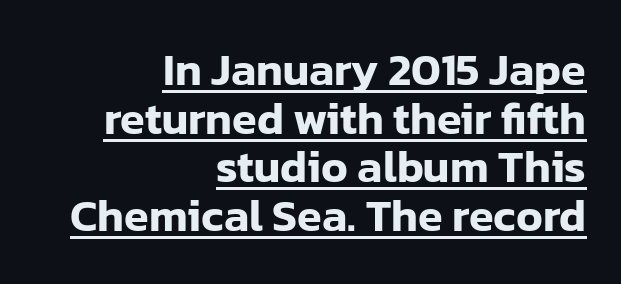
The image shows 45 px sans-serif type, upright; set right-aligned, tight line spacing (1.08x), normal letter spacing, underlined; low stroke contrast and a medium x-height.
